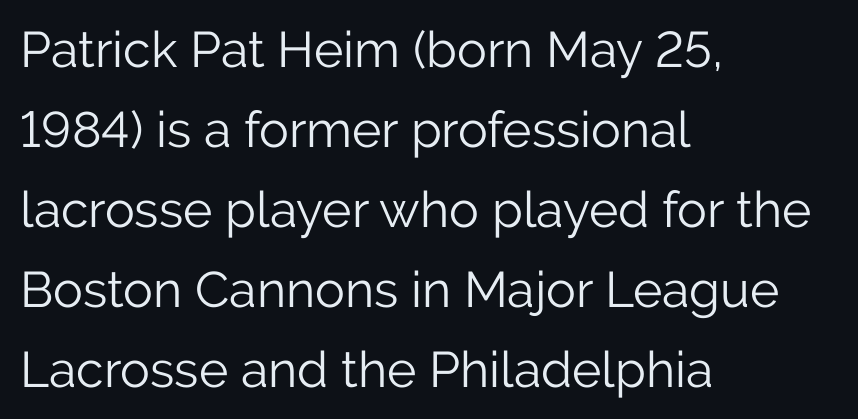
The image shows 50 px light sans-serif type, upright; set left-aligned, normal line spacing (1.6x), normal letter spacing, not underlined; low stroke contrast and a medium x-height.
